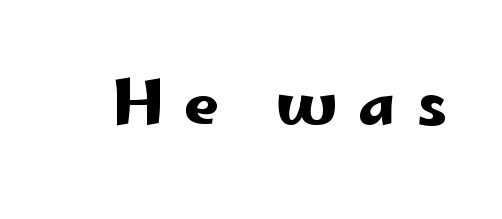
Short note: letters widely spaced. Glance below the letters and you will spot only blank space. Character widths vary here, with narrow letters taking less room than wide ones. Observe the absence of serifs on each vertical stroke in this sample. Is there any slant? The stems are plumb.
